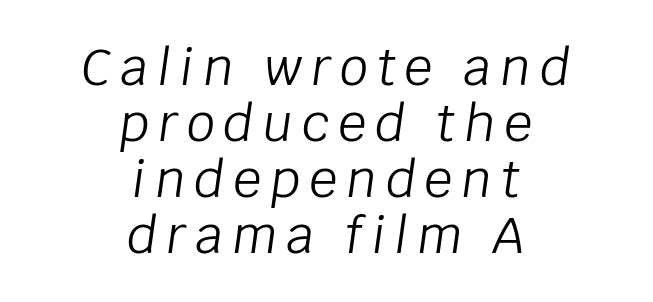
The image shows 50 px light type, italic (leaning right); set centered, tight line spacing (1.12x), not underlined; low stroke contrast and a large x-height.
